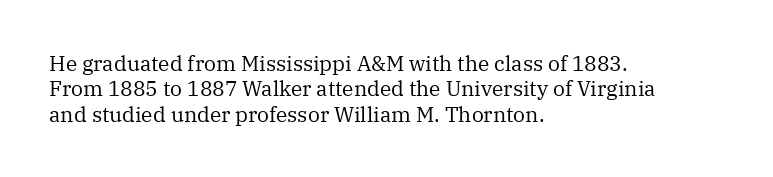
{"italic": "no", "bold": "no", "underline": "no", "align": "left", "line_spacing_ratio": 1.21, "letter_spacing": "normal", "letter_spacing_em": 0.0, "glyph_px": 21}
